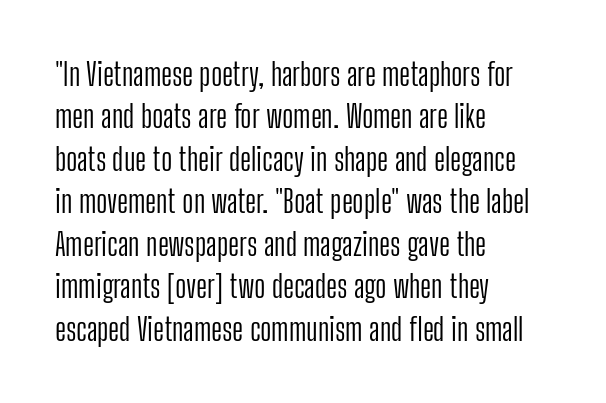
Q: Is the text bold? A: No.
Q: Is the text italic (slanted)? A: No, it is upright.
Q: Is the typeface a serif or a sans-serif typeface? A: Sans-serif.
Q: Is the text underlined? A: No.
Q: How is the paragraph aligned? A: Left-aligned.
Q: Is the spacing between letters normal or unusually wide? A: Normal.
Q: Is the spacing between lines tight, normal or loose? A: Normal.
Q: Width (condensed, normal, or wide)? A: Condensed.
Q: Stroke contrast? A: Low.
Q: x-height? A: Medium.
Q: Monospaced? A: No.
